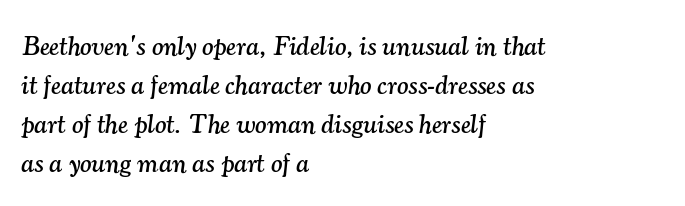
Q: Is the text italic (slanted)? A: Yes, it leans right by about 7 degrees.
Q: Is the text underlined? A: No.
Q: How is the paragraph aligned? A: Left-aligned.
Q: Is the spacing between letters normal or unusually wide? A: Normal.
Q: Is the spacing between lines tight, normal or loose? A: Normal.
